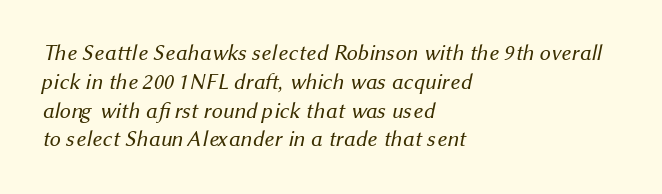
Normally led — the rows are evenly, conventionally spaced. Standard letterfit; no display-style spreading of the glyphs. Underline: absent. Short and long lines alike share a common starting point at left.
